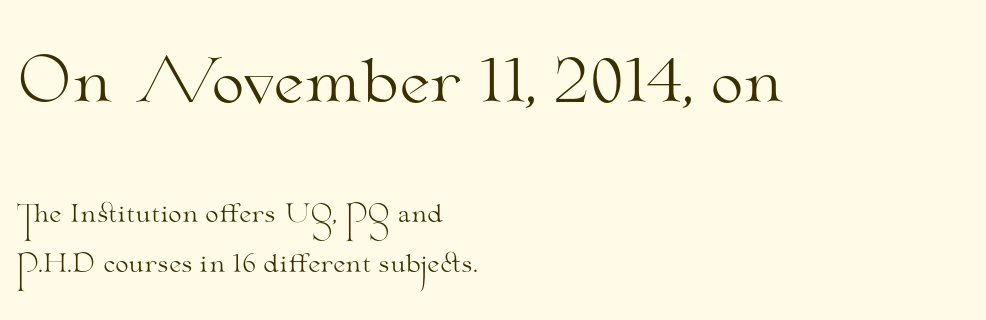
The image shows 59 px light, wide serif type, upright; set left-aligned, loose line spacing (2.1x), normal letter spacing, not underlined; the first (top) block is 2.46x larger; medium stroke contrast and a small x-height.
